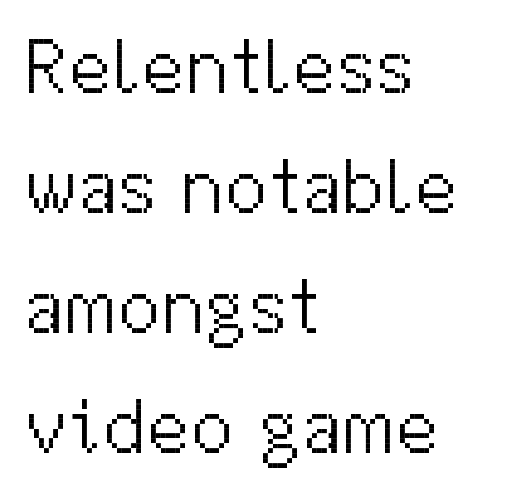
{"serif": "no", "italic": "no", "bold": "no", "weight": "light", "width": "normal", "stroke_contrast": "medium", "x_height": "medium", "monospaced": "no", "underline": "no", "align": "left", "line_spacing": "normal", "line_spacing_ratio": 1.54, "letter_spacing": "normal", "letter_spacing_em": 0.0, "glyph_px": 78}
